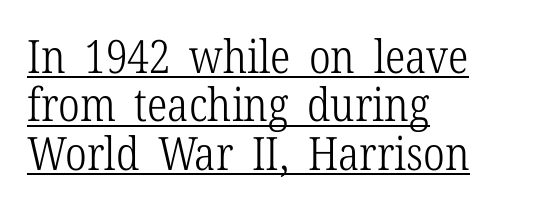
The image shows 46 px light, condensed serif type, upright; set left-aligned, tight line spacing (1.05x), normal letter spacing, underlined; low stroke contrast and a medium x-height.
